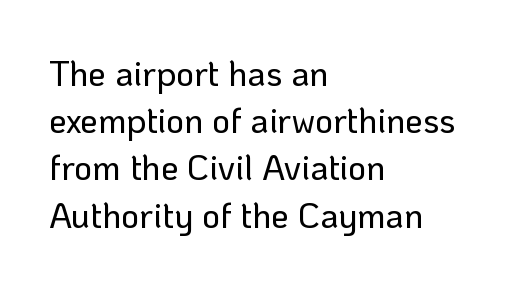
Italic? Not at all — the glyphs are vertical. Line beginnings align vertically; line endings do not. The face used here is a sans, in the tradition of grotesques and geometrics. These lines are rendered in a variable-pitch font.
